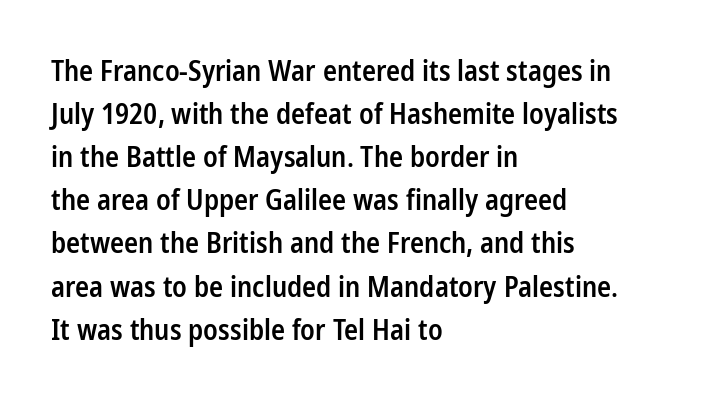
Q: Is the text bold? A: Semi-bold.
Q: Is the text italic (slanted)? A: No, it is upright.
Q: Is the typeface a serif or a sans-serif typeface? A: Sans-serif.
Q: Is the text underlined? A: No.
Q: How is the paragraph aligned? A: Left-aligned.
Q: Is the spacing between letters normal or unusually wide? A: Normal.
Q: Is the spacing between lines tight, normal or loose? A: Normal.
Q: Width (condensed, normal, or wide)? A: Condensed.
Q: Stroke contrast? A: Low.
Q: x-height? A: Medium.
Q: Monospaced? A: No.
